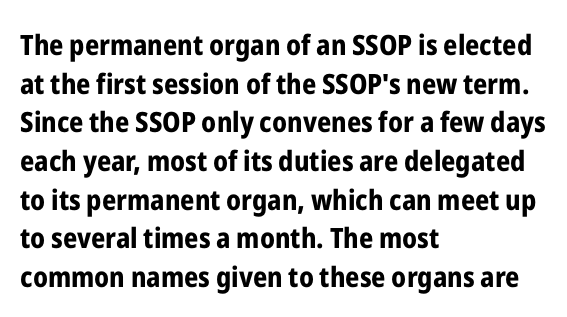
{"serif": "no", "italic": "no", "bold": "yes", "weight": "bold", "width": "condensed", "stroke_contrast": "low", "x_height": "medium", "monospaced": "no", "underline": "no", "align": "left", "line_spacing": "normal", "line_spacing_ratio": 1.38, "letter_spacing": "normal", "letter_spacing_em": 0.0, "glyph_px": 28}
